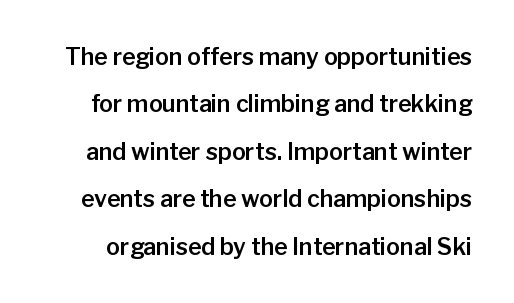
{"italic": "no", "underline": "no", "line_spacing": "loose", "line_spacing_ratio": 2.06, "letter_spacing": "normal", "letter_spacing_em": 0.0, "glyph_px": 23}
